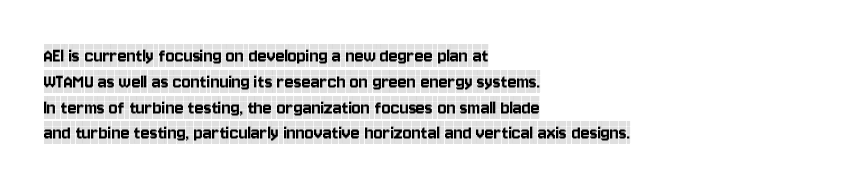
Underline: absent. This rendering uses left alignment, leaving the right contour irregular. A typesetter would mark this as roman, not italic. In terms of letterspacing, this is plain default setting.
